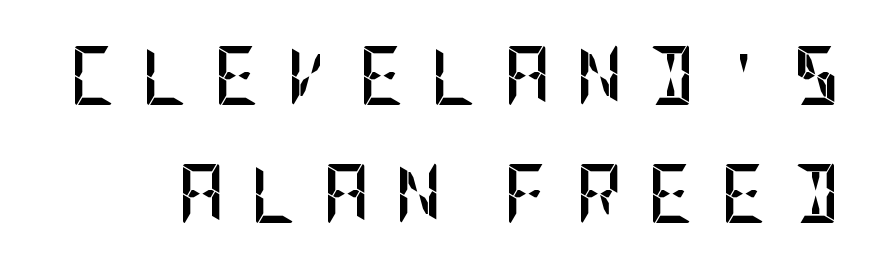
Style check: upright. Does extra space separate the letters? Yes, quite a lot of it. Compared with an ordinary text face, these strokes are far heavier — a full bold. Regarding leading, the lines here are spaced well apart.
